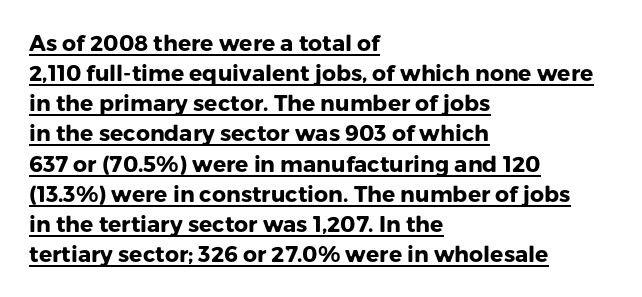
Q: Is the text bold? A: Yes.
Q: Is the text italic (slanted)? A: No, it is upright.
Q: Is the text underlined? A: Yes.
Q: How is the paragraph aligned? A: Left-aligned.
Q: Is the spacing between letters normal or unusually wide? A: Normal.
Q: Is the spacing between lines tight, normal or loose? A: Normal.
